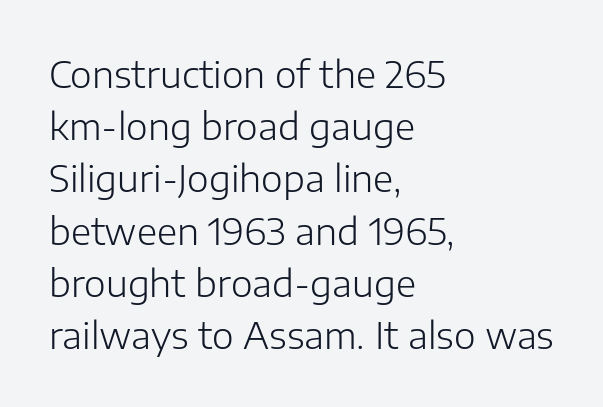
The compositor pushed each line to the left boundary. Regular leading. The face looks like a standard text weight, possibly lighter. This rendering features lettering with no underline. Does extra space separate the letters? No, they use regular spacing.
